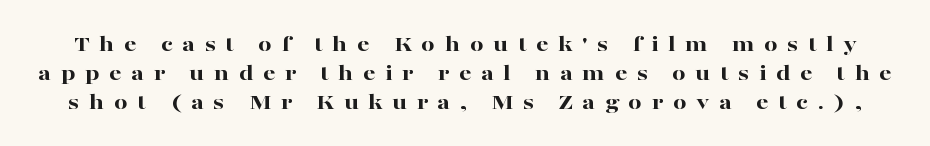
The image shows 24 px bold type, upright; set line spacing 1.2x, unusually wide letter spacing (+0.4 em), not underlined.
